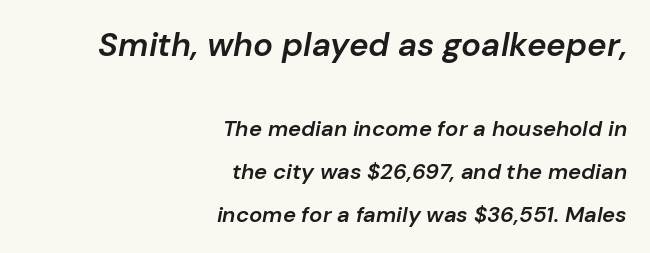
The image shows 33 px semibold type, italic (leaning right); set right-aligned, loose line spacing (1.96x), normal letter spacing, not underlined; the first (top) block is 1.5x larger; low stroke contrast and a medium x-height.
